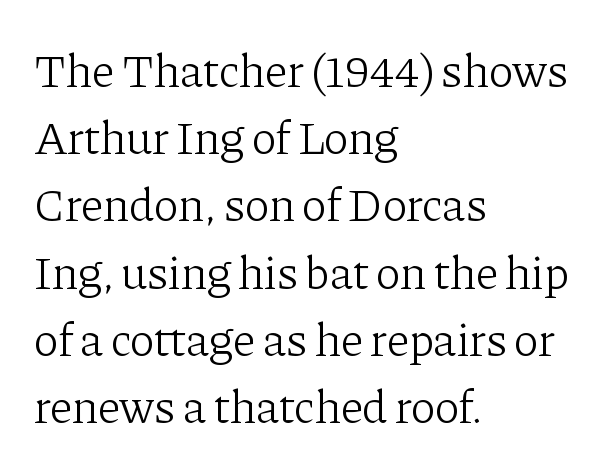
{"serif": "yes", "italic": "no", "bold": "no", "weight": "light", "width": "normal", "stroke_contrast": "low", "x_height": "medium", "monospaced": "no", "underline": "no", "align": "left", "line_spacing": "normal", "line_spacing_ratio": 1.43, "letter_spacing": "normal", "letter_spacing_em": 0.0, "glyph_px": 47}
